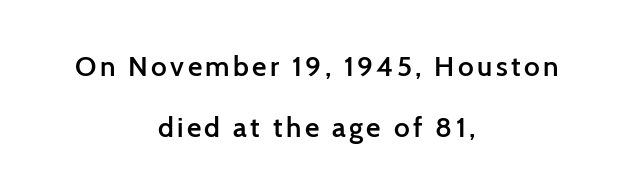
These lines stand farther apart than default settings would place them. Beneath every word, the page is bare. The type family on display is of the sans-serif kind. Posture: upright roman.
